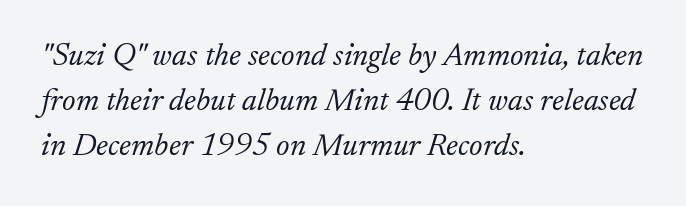
Q: Is the text bold? A: No.
Q: Is the text italic (slanted)? A: Yes, it leans right by about 17 degrees.
Q: Is the typeface a serif or a sans-serif typeface? A: Serif.
Q: Is the text underlined? A: No.
Q: How is the paragraph aligned? A: Left-aligned.
Q: Is the spacing between letters normal or unusually wide? A: Normal.
Q: Is the spacing between lines tight, normal or loose? A: Normal.
Q: Width (condensed, normal, or wide)? A: Normal.
Q: Stroke contrast? A: Low.
Q: x-height? A: Small.
Q: Monospaced? A: No.
